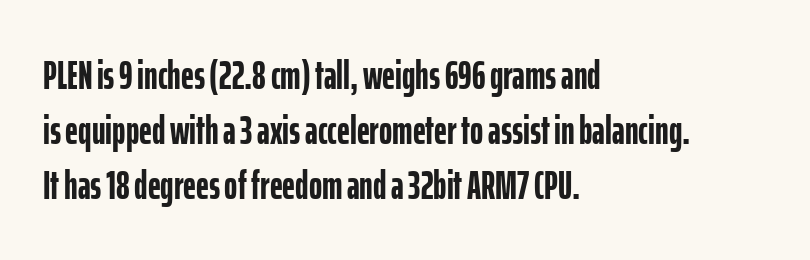
The image shows 40 px semibold, condensed sans-serif type, upright; set left-aligned, normal line spacing (1.37x), normal letter spacing, not underlined; low stroke contrast and a medium x-height.
